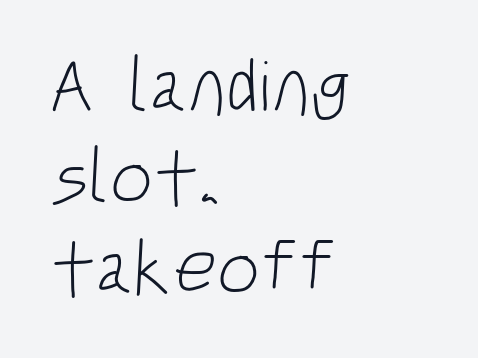
The image shows 76 px light, condensed sans-serif type; set left-aligned, line spacing 1.2x, normal letter spacing, not underlined; low stroke contrast and a large x-height.
